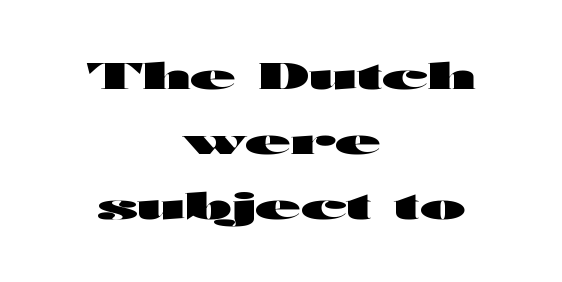
Q: Is the text bold? A: Yes.
Q: Is the text italic (slanted)? A: No, it is upright.
Q: Is the typeface a serif or a sans-serif typeface? A: Sans-serif.
Q: Is the text underlined? A: No.
Q: How is the paragraph aligned? A: Centered.
Q: Is the spacing between letters normal or unusually wide? A: Normal.
Q: Width (condensed, normal, or wide)? A: Wide.
Q: Stroke contrast? A: High.
Q: x-height? A: Medium.
Q: Monospaced? A: No.
